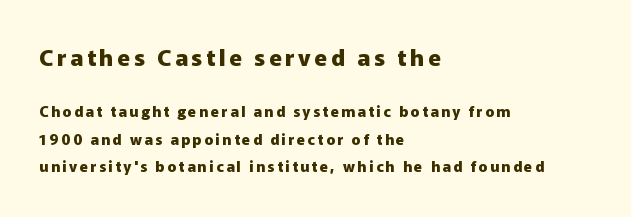
Q: Is the text bold? A: Yes.
Q: Is the text italic (slanted)? A: No, it is upright.
Q: Is the text underlined? A: No.
Q: How is the paragraph aligned? A: Left-aligned.
Q: Which block of text is set in a larger size, the first (top) or the second (bottom)? A: The first (top) one.
